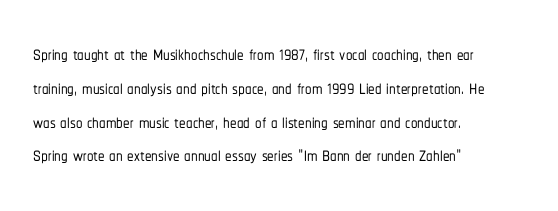
The ragged edge is on the right, which tells us the setting is flush left. How would I describe the line gaps? Plain and ordinary. This is the regular roman posture of the typeface. Only glyphs here, with clear space below each row.
